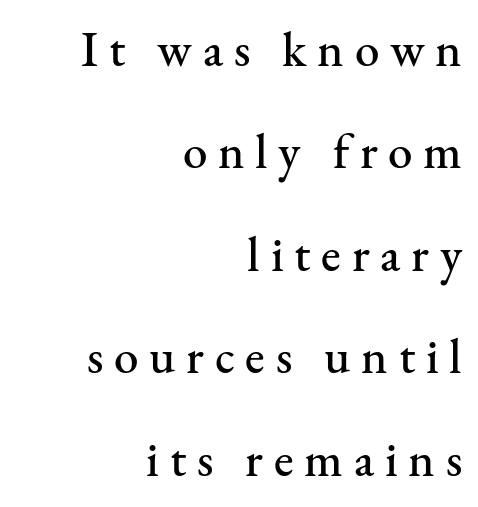
Q: Is the text italic (slanted)? A: No, it is upright.
Q: Is the typeface a serif or a sans-serif typeface? A: Serif.
Q: Is the text underlined? A: No.
Q: How is the paragraph aligned? A: Right-aligned.
Q: Is the spacing between letters normal or unusually wide? A: Unusually wide.
Q: Is the spacing between lines tight, normal or loose? A: Loose.
Q: Width (condensed, normal, or wide)? A: Normal.
Q: Stroke contrast? A: Medium.
Q: x-height? A: Small.
Q: Monospaced? A: No.
